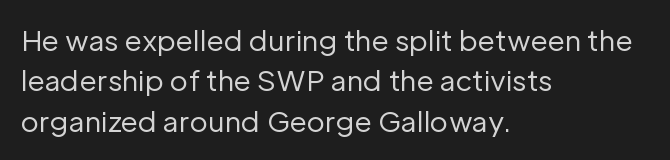
This sample is left-justified, so line endings fall wherever the words run out. Tracking value appears to be zero — textbook default spacing. Serifs: no, the terminals of the letterforms are clean. A light-to-regular cut is what we see here. The letters advance in unequal steps, a hallmark of proportional type.
